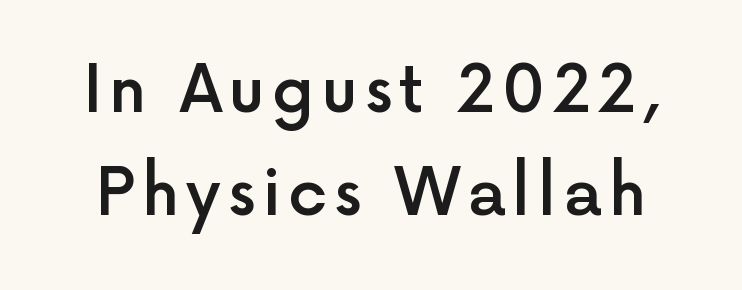
Q: Is the text bold? A: Semi-bold.
Q: Is the text italic (slanted)? A: No, it is upright.
Q: Is the typeface a serif or a sans-serif typeface? A: Sans-serif.
Q: Is the text underlined? A: No.
Q: Is the spacing between lines tight, normal or loose? A: Normal.
Q: Width (condensed, normal, or wide)? A: Normal.
Q: x-height? A: Medium.
Q: Monospaced? A: No.
